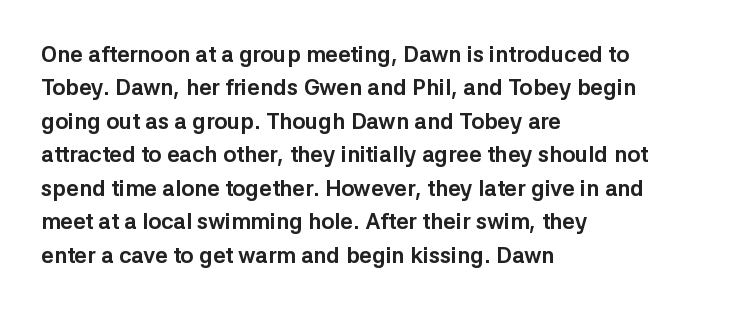
{"italic": "no", "bold": "yes", "underline": "no", "align": "left", "line_spacing": "normal", "line_spacing_ratio": 1.52, "letter_spacing": "normal", "letter_spacing_em": 0.0, "glyph_px": 22}
